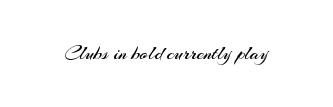
The image shows 20 px text type; set normal letter spacing, not underlined.
